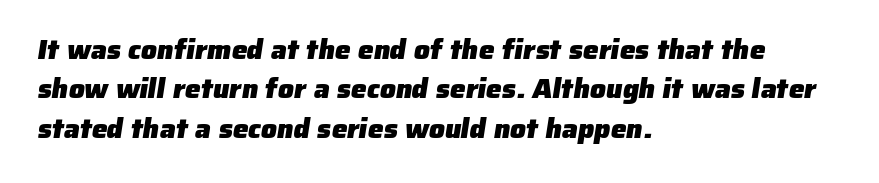
Q: Is the text bold? A: Yes.
Q: Is the typeface a serif or a sans-serif typeface? A: Sans-serif.
Q: Is the text underlined? A: No.
Q: How is the paragraph aligned? A: Left-aligned.
Q: Is the spacing between letters normal or unusually wide? A: Normal.
Q: Is the spacing between lines tight, normal or loose? A: Normal.
Q: Width (condensed, normal, or wide)? A: Normal.
Q: Stroke contrast? A: Low.
Q: x-height? A: Medium.
Q: Monospaced? A: No.
